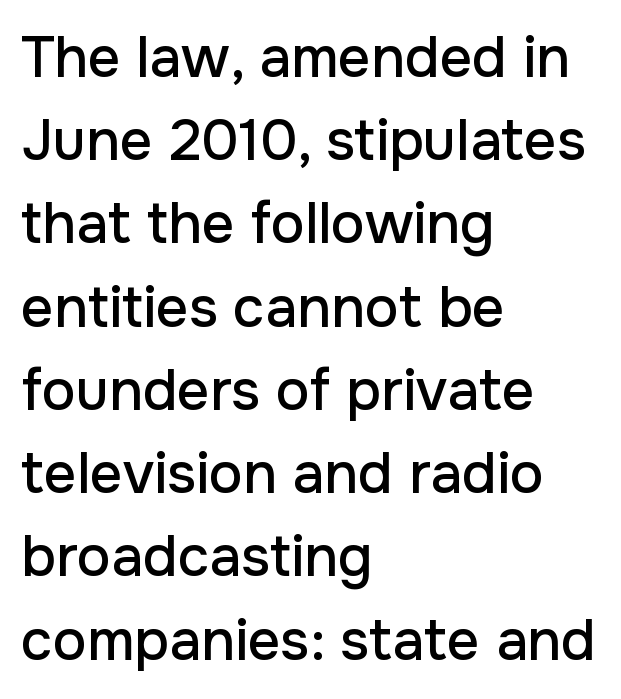
{"serif": "no", "italic": "no", "width": "normal", "stroke_contrast": "low", "x_height": "medium", "monospaced": "no", "underline": "no", "align": "left", "line_spacing": "normal", "line_spacing_ratio": 1.46, "letter_spacing": "normal", "letter_spacing_em": 0.0, "glyph_px": 57}
